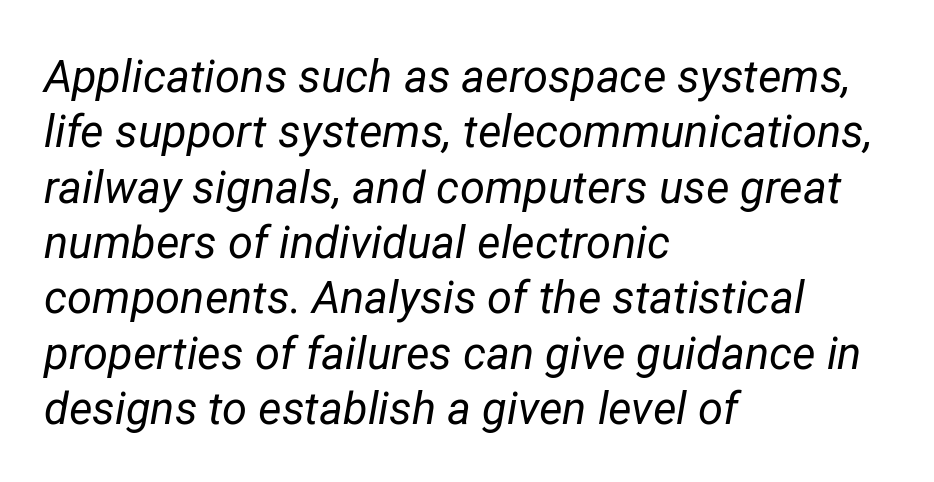
Each letter keeps its own natural width here, so spacing adapts to shape. The strokes carry an ordinary text weight at most. Check under the words: just untouched page. There's an unmistakable incline to the writing here.
